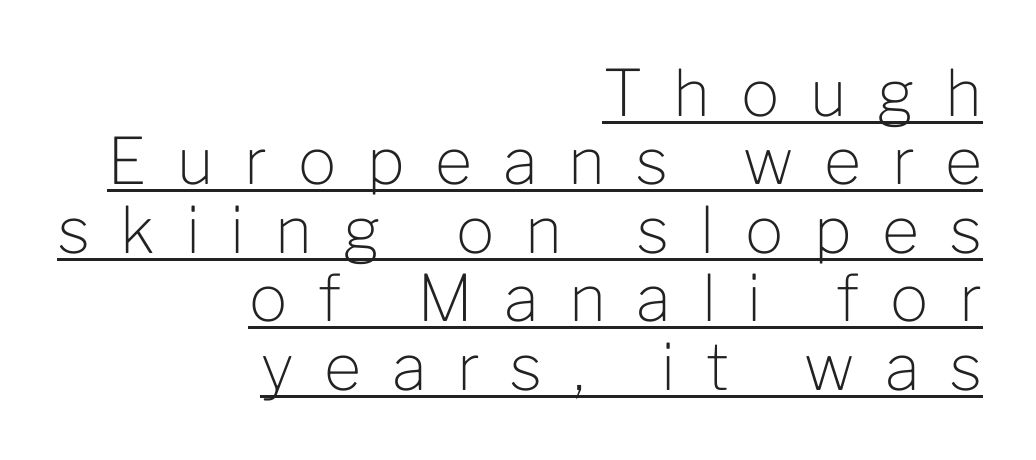
The image shows 64 px light sans-serif type, upright; set right-aligned, tight line spacing (1.07x), unusually wide letter spacing (+0.48 em), underlined; low stroke contrast and a medium x-height.
